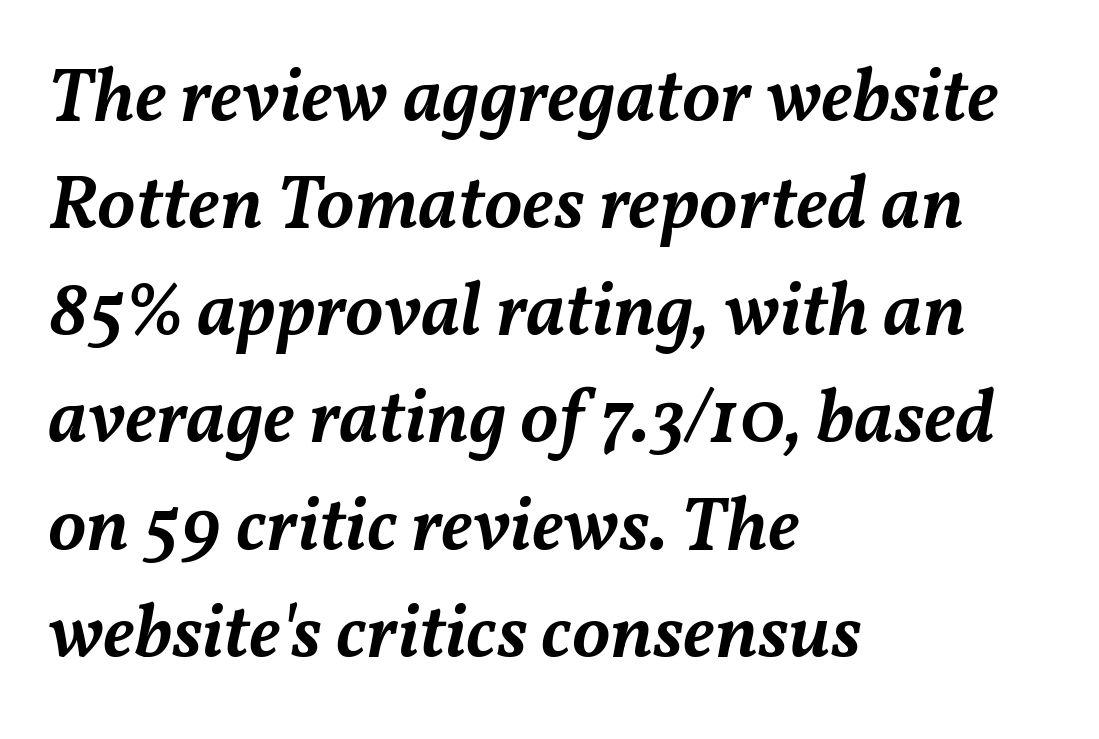
The image shows 76 px semibold type, italic (leaning right); set left-aligned, normal line spacing (1.41x), normal letter spacing, not underlined; medium stroke contrast and a medium x-height.
